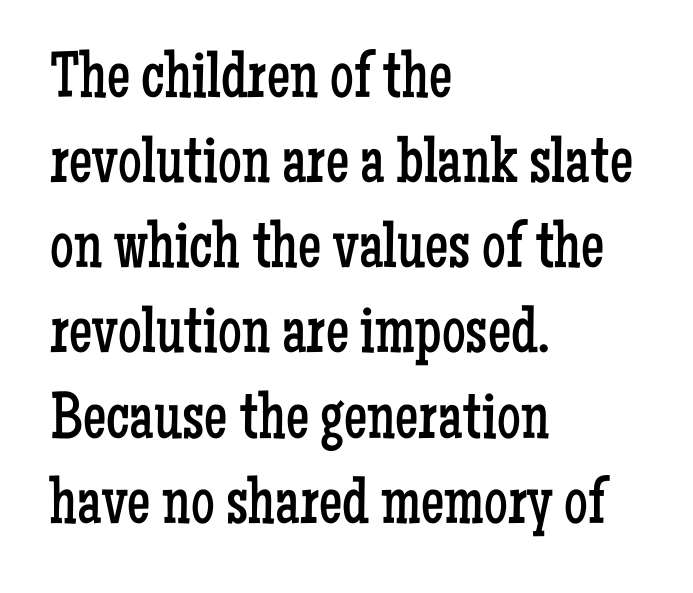
{"serif": "yes", "italic": "no", "bold": "no", "weight": "regular", "width": "condensed", "stroke_contrast": "low", "x_height": "medium", "monospaced": "no", "underline": "no", "align": "left", "line_spacing": "normal", "line_spacing_ratio": 1.29, "letter_spacing": "normal", "letter_spacing_em": 0.0, "glyph_px": 66}
